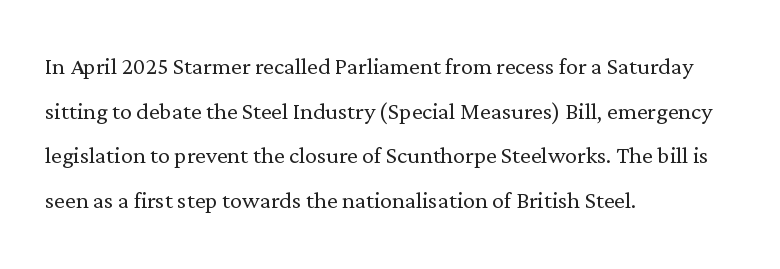
Q: Is the text bold? A: No.
Q: Is the text italic (slanted)? A: No, it is upright.
Q: Is the typeface a serif or a sans-serif typeface? A: Serif.
Q: Is the text underlined? A: No.
Q: How is the paragraph aligned? A: Left-aligned.
Q: Is the spacing between letters normal or unusually wide? A: Normal.
Q: Is the spacing between lines tight, normal or loose? A: Normal.
Q: Width (condensed, normal, or wide)? A: Normal.
Q: Stroke contrast? A: Low.
Q: x-height? A: Medium.
Q: Monospaced? A: No.
